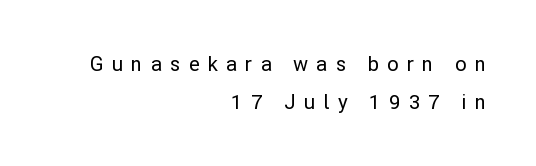
Q: Is the text italic (slanted)? A: No, it is upright.
Q: Is the text underlined? A: No.
Q: How is the paragraph aligned? A: Right-aligned.
Q: Is the spacing between letters normal or unusually wide? A: Unusually wide.
Q: Is the spacing between lines tight, normal or loose? A: Loose.
